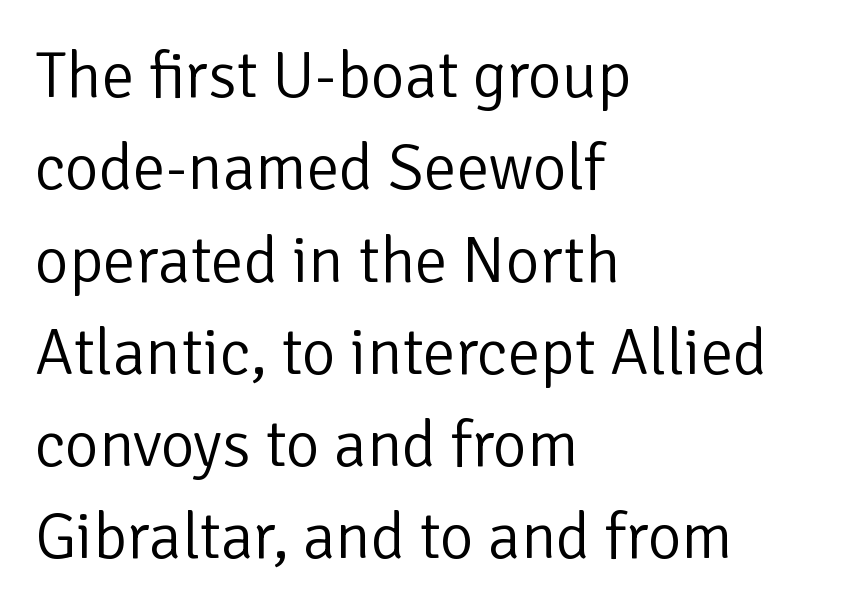
The image shows 65 px light sans-serif type, upright; set left-aligned, normal line spacing (1.42x), normal letter spacing, not underlined; low stroke contrast and a medium x-height.
